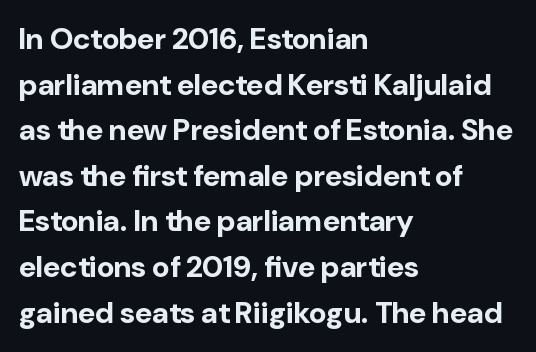
{"serif": "no", "italic": "no", "bold": "yes", "weight": "bold", "width": "normal", "stroke_contrast": "low", "x_height": "medium", "monospaced": "no", "underline": "no", "align": "left", "line_spacing": "normal", "line_spacing_ratio": 1.52, "letter_spacing": "normal", "letter_spacing_em": 0.0, "glyph_px": 30}
